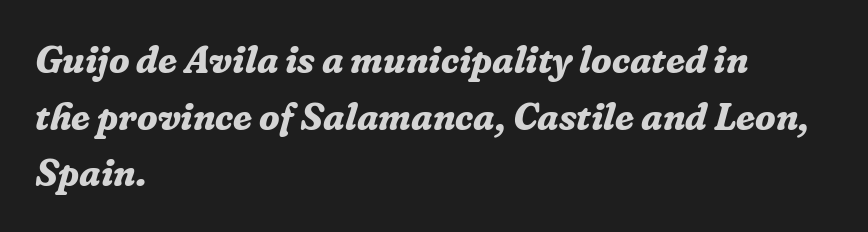
The image shows 38 px bold serif type, italic (leaning right); set left-aligned, normal line spacing (1.49x), normal letter spacing, not underlined; low stroke contrast and a medium x-height.
